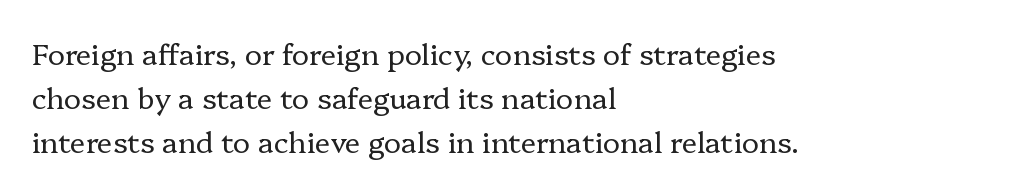
{"serif": "yes", "italic": "no", "bold": "no", "weight": "regular", "width": "normal", "stroke_contrast": "low", "x_height": "medium", "monospaced": "no", "underline": "no", "align": "left", "line_spacing": "normal", "line_spacing_ratio": 1.52, "letter_spacing": "normal", "letter_spacing_em": 0.0, "glyph_px": 29}
